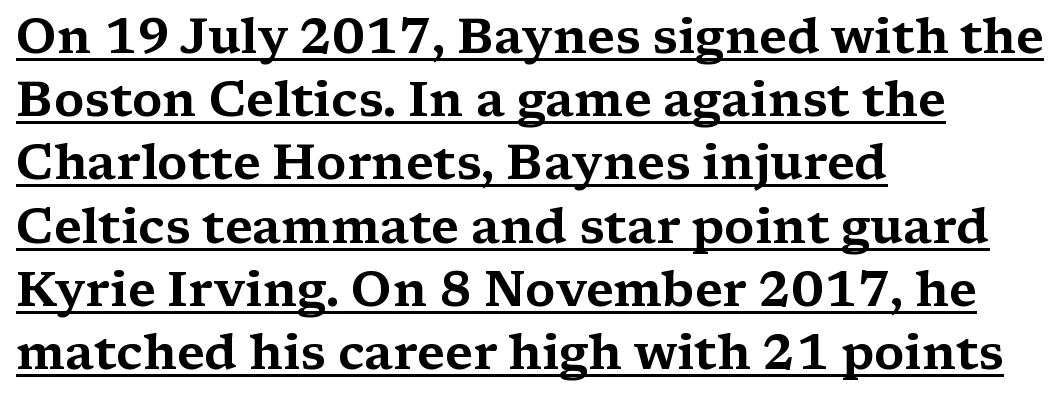
The image shows 49 px wide serif type, upright; set left-aligned, normal line spacing (1.29x), normal letter spacing, underlined; medium stroke contrast and a medium x-height.
